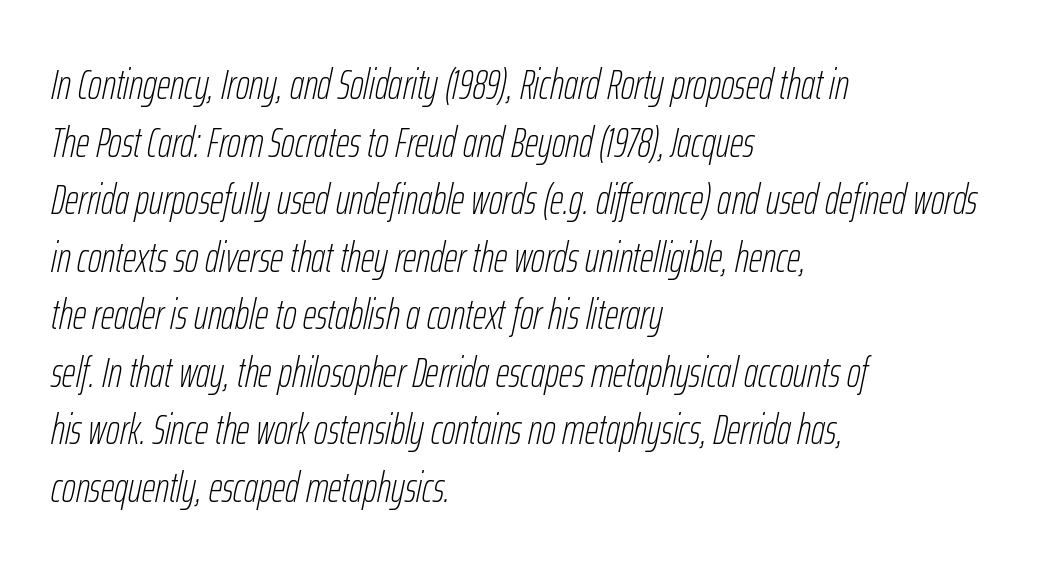
{"italic": "yes", "lean": "right", "slant_degrees": 12, "bold": "no", "weight": "thin", "width": "condensed", "stroke_contrast": "low", "x_height": "medium", "monospaced": "no", "underline": "no", "align": "left", "line_spacing": "normal", "line_spacing_ratio": 1.37, "letter_spacing": "normal", "letter_spacing_em": 0.0, "glyph_px": 42}
